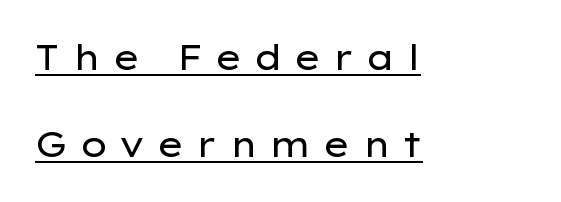
The image shows 35 px regular-weight, wide sans-serif type, upright; set left-aligned, loose line spacing (2.49x), unusually wide letter spacing (+0.33 em), underlined; low stroke contrast and a medium x-height.
